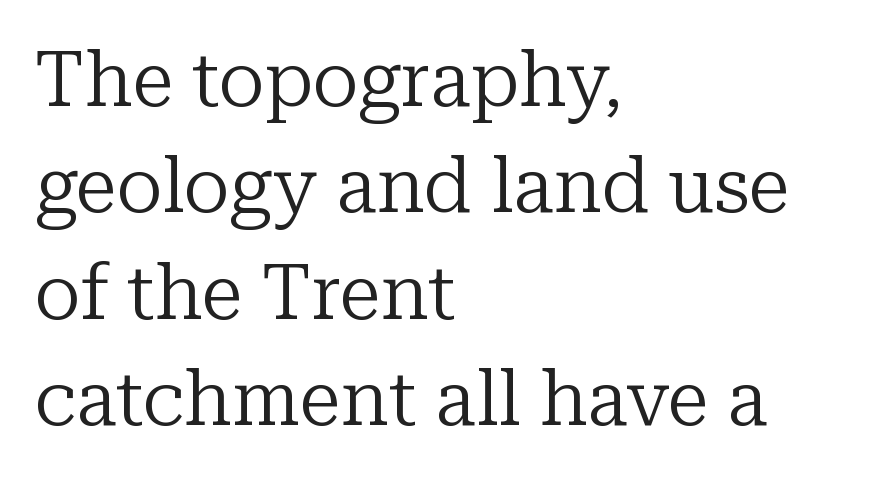
Descenders hang freely into open space. The face used here is proportionally spaced, like ordinary book or web type. Alignment: flush left. Is there much room between lines? A standard amount, neither cramped nor airy.
